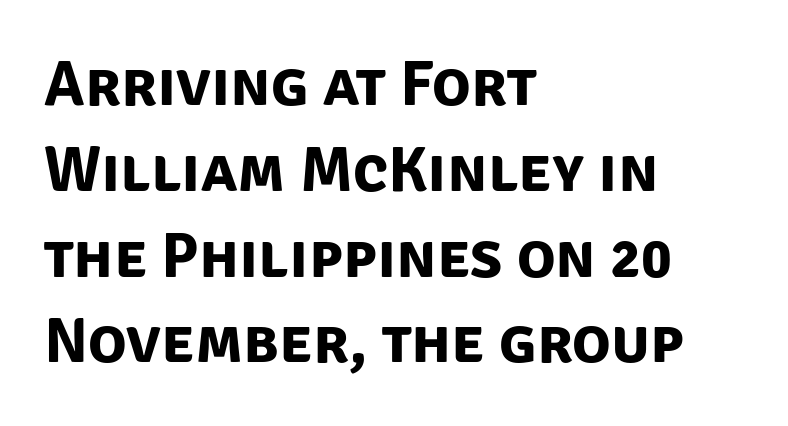
{"serif": "no", "bold": "yes", "weight": "bold", "width": "normal", "stroke_contrast": "low", "x_height": "large", "monospaced": "no", "underline": "no", "align": "left", "line_spacing": "normal", "line_spacing_ratio": 1.34, "letter_spacing": "normal", "letter_spacing_em": 0.0, "glyph_px": 64}
